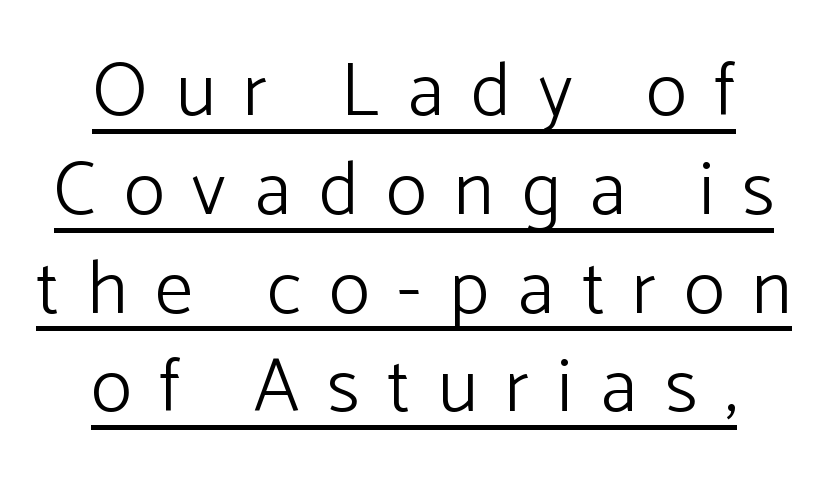
The image shows 76 px light sans-serif type, upright; set centered, normal line spacing (1.3x), unusually wide letter spacing (+0.37 em), underlined; low stroke contrast and a medium x-height.
